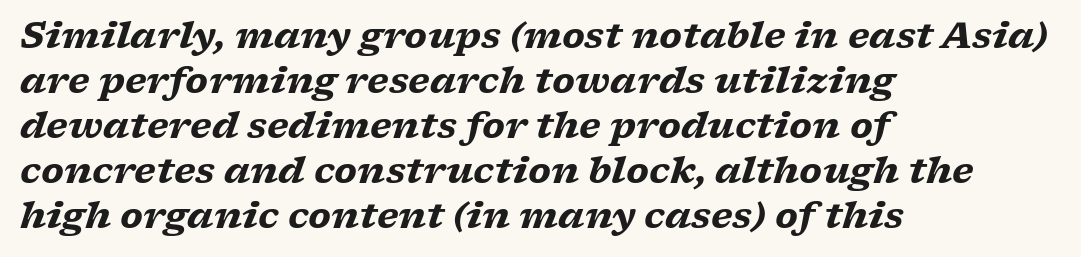
{"serif": "yes", "italic": "yes", "lean": "right", "slant_degrees": 17, "bold": "yes", "weight": "heavy", "width": "wide", "stroke_contrast": "low", "x_height": "medium", "monospaced": "no", "underline": "no", "align": "left", "line_spacing": "normal", "line_spacing_ratio": 1.25, "letter_spacing": "normal", "letter_spacing_em": 0.0, "glyph_px": 36}
